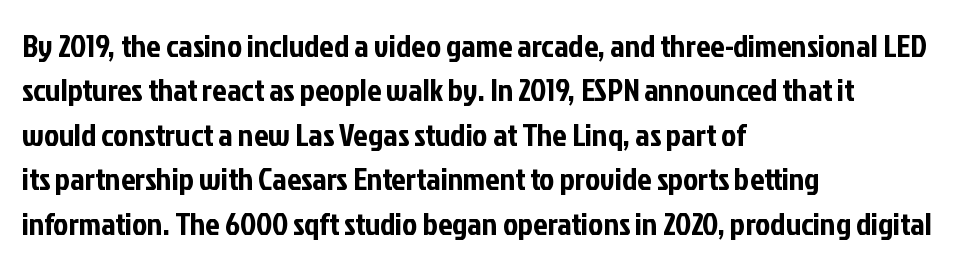
{"serif": "no", "italic": "no", "width": "condensed", "stroke_contrast": "low", "x_height": "medium", "monospaced": "no", "underline": "no", "align": "left", "line_spacing": "normal", "line_spacing_ratio": 1.39, "letter_spacing": "normal", "letter_spacing_em": 0.0, "glyph_px": 32}
